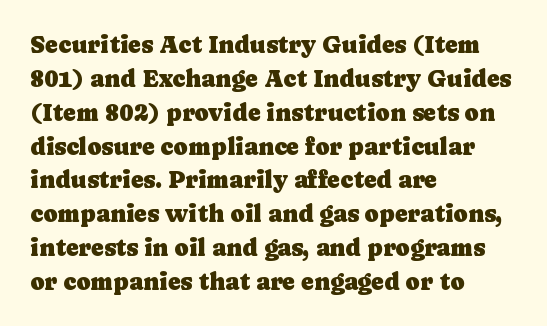
Q: Is the text italic (slanted)? A: No, it is upright.
Q: Is the text underlined? A: No.
Q: How is the paragraph aligned? A: Left-aligned.
Q: Is the spacing between letters normal or unusually wide? A: Normal.
Q: Is the spacing between lines tight, normal or loose? A: Normal.
